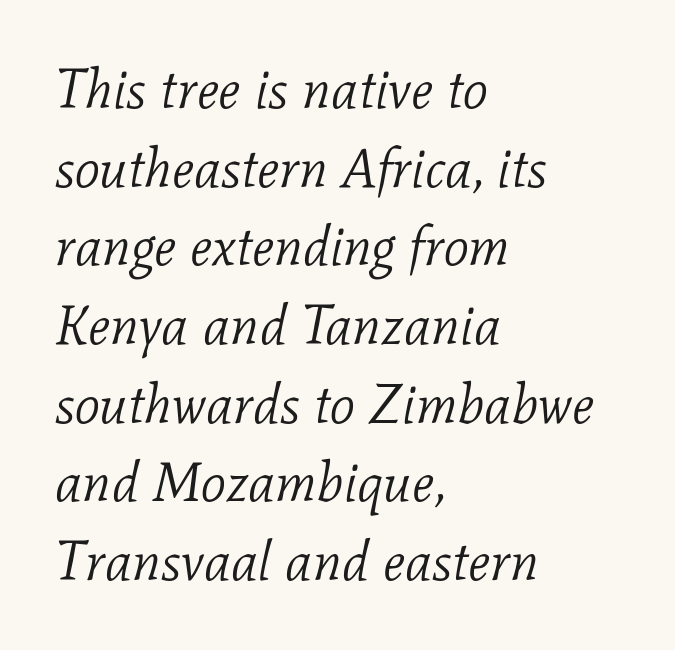
The image shows 55 px light serif type, italic (leaning right); set left-aligned, normal line spacing (1.43x), normal letter spacing, not underlined; low stroke contrast and a medium x-height.
